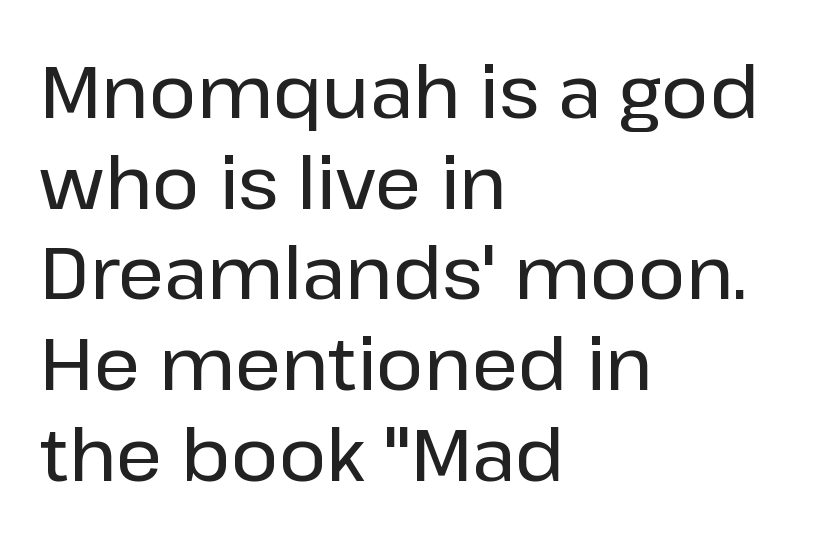
Observe the absence of serifs on each vertical stroke in this sample. Which margin do the lines hug? The left one — the right edge is uneven. Here the designer chose a conventional face with non-uniform glyph widths. Underline: absent. The passage shown stacks its lines at a standard gap.
